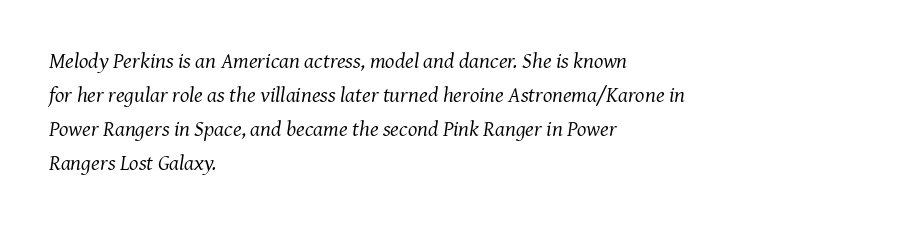
The image shows 22 px text type, italic (leaning right); set left-aligned, normal line spacing (1.55x), normal letter spacing, not underlined.
